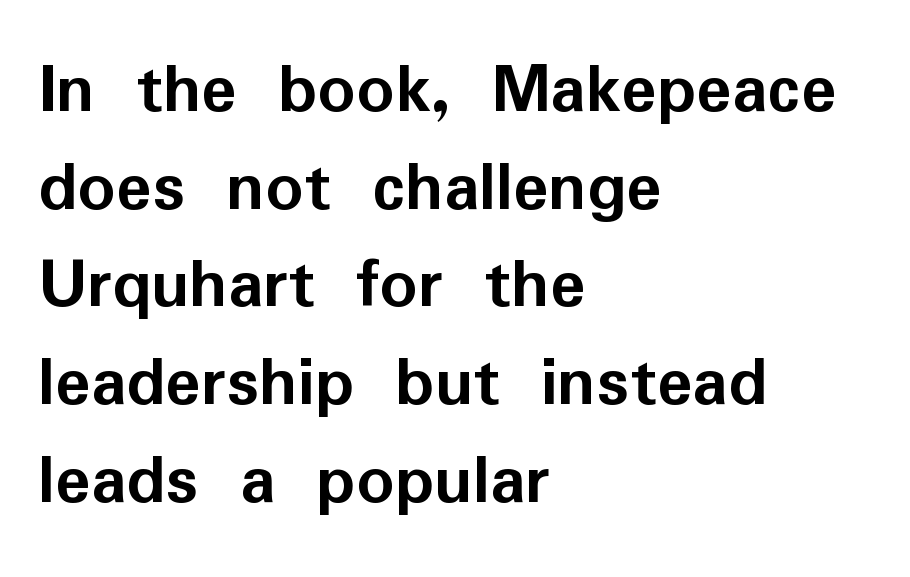
Q: Is the text bold? A: Yes.
Q: Is the text italic (slanted)? A: No, it is upright.
Q: Is the typeface a serif or a sans-serif typeface? A: Sans-serif.
Q: Is the text underlined? A: No.
Q: How is the paragraph aligned? A: Left-aligned.
Q: Is the spacing between letters normal or unusually wide? A: Normal.
Q: Is the spacing between lines tight, normal or loose? A: Normal.
Q: Width (condensed, normal, or wide)? A: Normal.
Q: Stroke contrast? A: Low.
Q: x-height? A: Medium.
Q: Monospaced? A: No.
